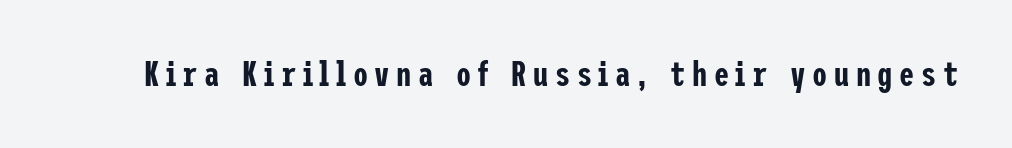
Italic: no, the glyphs are upright roman. The baseline area is clear. Regarding serifs, this sample does without them.
